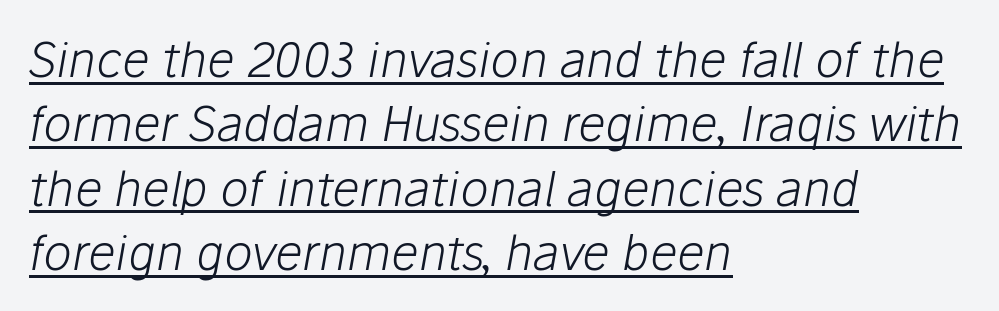
{"italic": "yes", "lean": "right", "slant_degrees": 10, "bold": "no", "weight": "light", "width": "normal", "stroke_contrast": "low", "x_height": "medium", "monospaced": "no", "underline": "yes", "align": "left", "line_spacing": "normal", "line_spacing_ratio": 1.34, "letter_spacing": "normal", "letter_spacing_em": 0.0, "glyph_px": 48}
